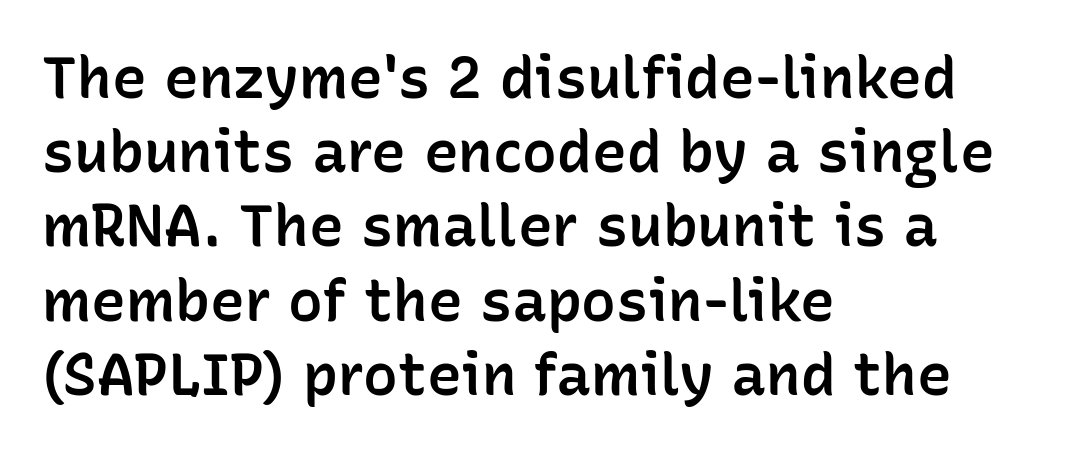
No feet cap the strokes, marking this as sans-serif type. A bit beefed up — I'd call it semibold rather than bold. Unlike italic type, these characters show no tilt at all. Where is the straight margin? On the left. Character widths vary here, with narrow letters taking less room than wide ones.
